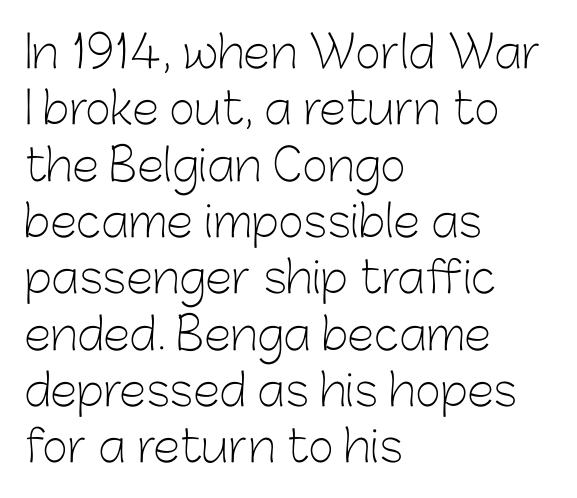
{"serif": "no", "italic": "no", "bold": "no", "weight": "light", "width": "normal", "stroke_contrast": "low", "x_height": "medium", "monospaced": "no", "underline": "no", "align": "left", "line_spacing": "normal", "line_spacing_ratio": 1.28, "letter_spacing": "normal", "letter_spacing_em": 0.0, "glyph_px": 44}
